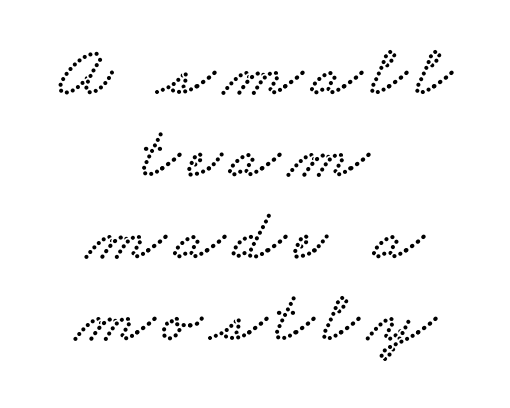
The image shows 74 px wide serif type; set centered, tight line spacing (1.11x), not underlined; low stroke contrast and a small x-height.
